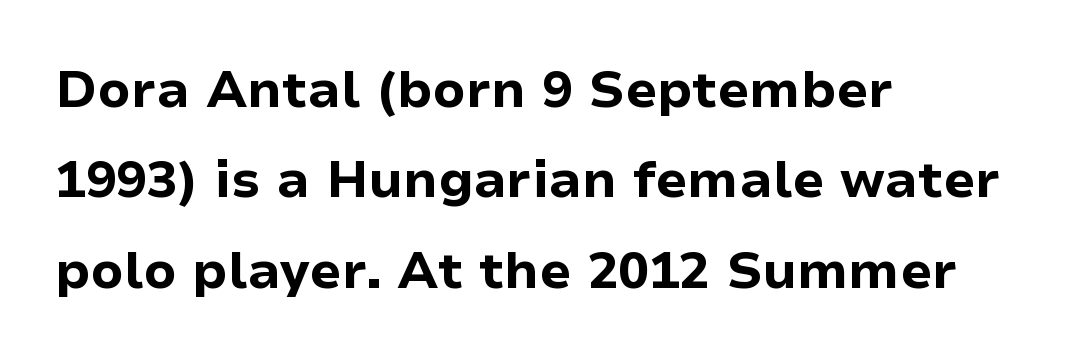
Type style note: lacks serifs. Is this a fixed-width face? No — the glyphs have proportional, varying widths. Ordinary non-slanted type is in use. The area under the type is left untouched. Summary of weight: heavy, a full bold.
